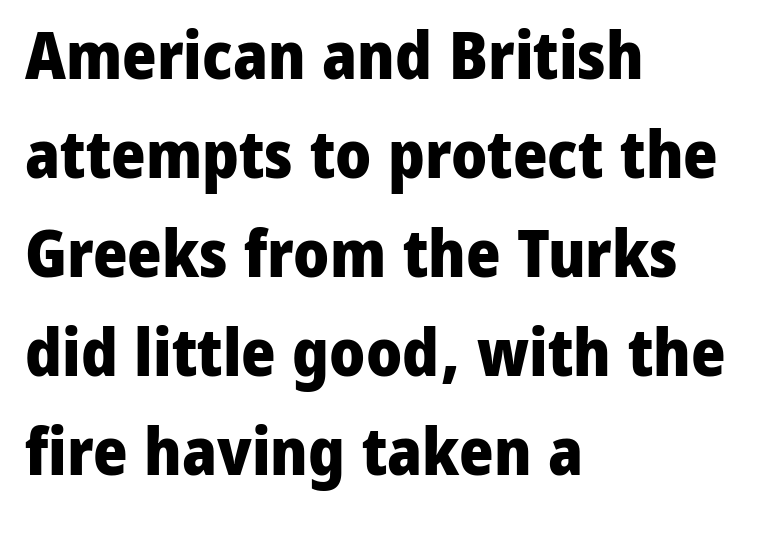
{"serif": "no", "italic": "no", "bold": "yes", "weight": "heavy", "width": "normal", "stroke_contrast": "low", "x_height": "medium", "monospaced": "no", "underline": "no", "align": "left", "line_spacing": "normal", "line_spacing_ratio": 1.5, "letter_spacing": "normal", "letter_spacing_em": 0.0, "glyph_px": 66}
